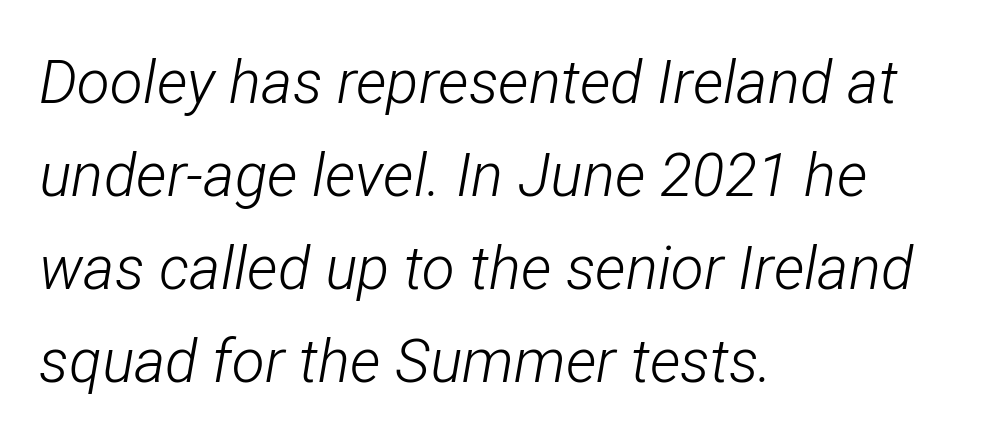
{"italic": "yes", "lean": "right", "slant_degrees": 12, "bold": "no", "weight": "light", "width": "condensed", "stroke_contrast": "low", "x_height": "medium", "monospaced": "no", "underline": "no", "align": "left", "line_spacing": "normal", "line_spacing_ratio": 1.55, "letter_spacing": "normal", "letter_spacing_em": 0.0, "glyph_px": 60}
